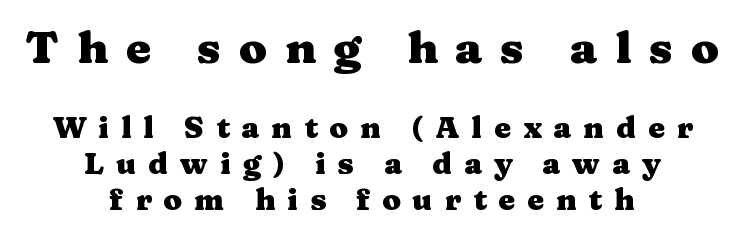
{"serif": "yes", "italic": "no", "bold": "yes", "weight": "heavy", "width": "wide", "stroke_contrast": "medium", "x_height": "medium", "monospaced": "no", "underline": "no", "align": "center", "line_spacing_ratio": 1.2, "letter_spacing": "wide", "letter_spacing_em": 0.4, "larger_block": "first", "size_ratio": 1.5, "glyph_px": 45}
